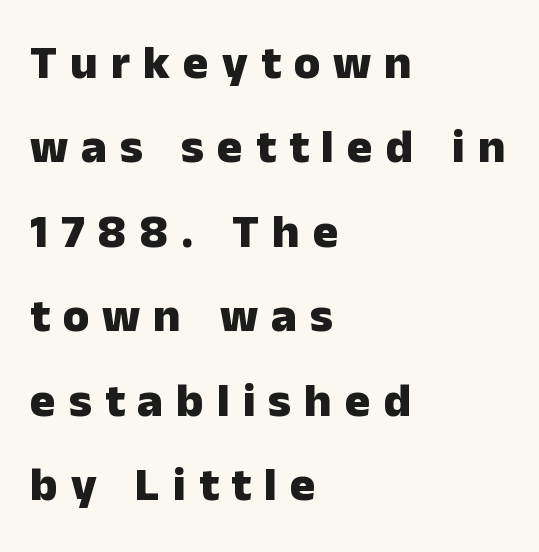
{"serif": "no", "italic": "no", "bold": "yes", "weight": "heavy", "width": "normal", "stroke_contrast": "low", "x_height": "medium", "monospaced": "no", "underline": "no", "align": "left", "line_spacing_ratio": 1.76, "letter_spacing": "wide", "letter_spacing_em": 0.27, "glyph_px": 48}
